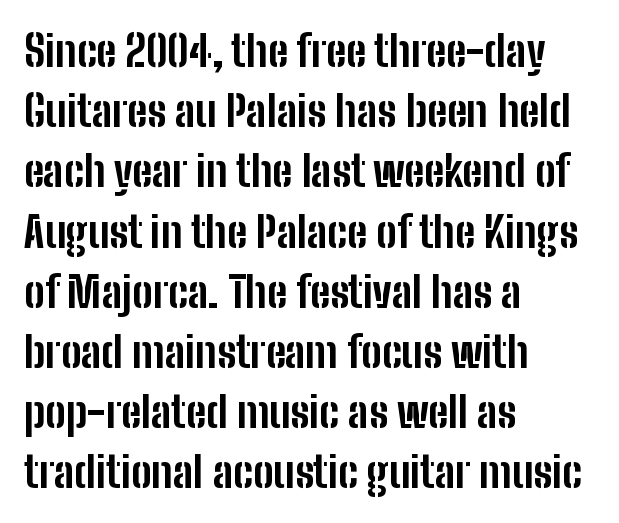
Normally led — the rows are evenly, conventionally spaced. Style check: upright. How are the letters spaced? Ordinarily, with no added tracking. Each letter's strokes conclude bluntly, with no projecting serifs. The strokes are fattened all the way to bold. Bare-footed words on every line.
